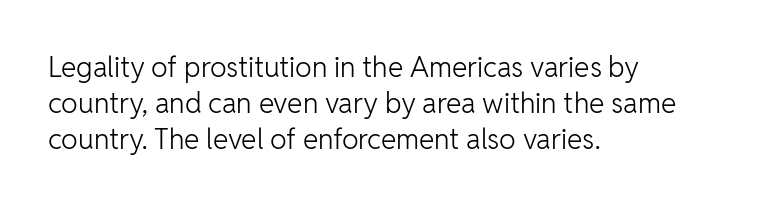
{"serif": "no", "italic": "no", "bold": "no", "weight": "light", "width": "normal", "stroke_contrast": "low", "x_height": "medium", "monospaced": "no", "underline": "no", "align": "left", "line_spacing": "normal", "line_spacing_ratio": 1.28, "letter_spacing": "normal", "letter_spacing_em": 0.0, "glyph_px": 28}
